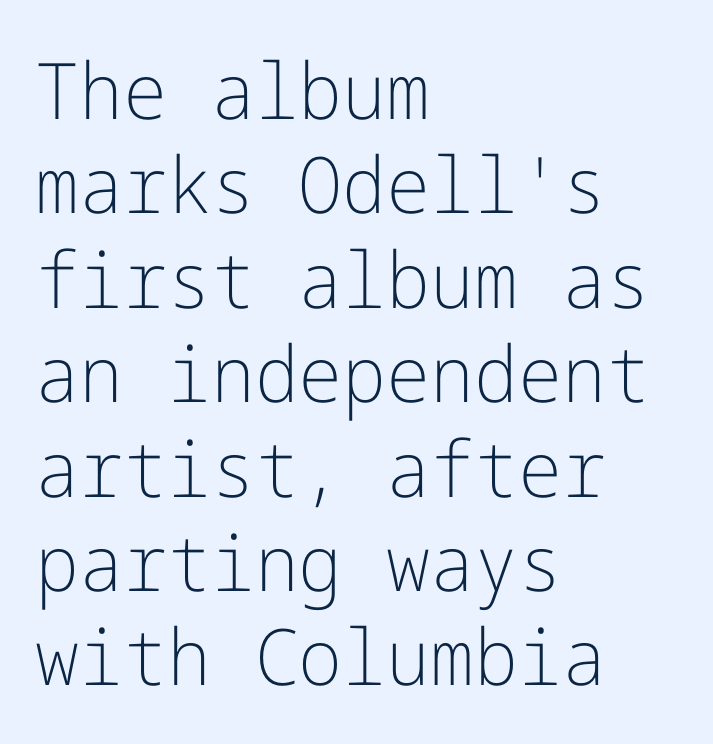
Check where the strokes stop: nothing finishes them off — pure sans. Nobody drew a line under any word here. The letterforms sit at book weight or below. Does extra space separate the letters? No, they use regular spacing. Horizontal alignment here is leftward, the default for most running prose. A typesetter would mark this as roman, not italic.
